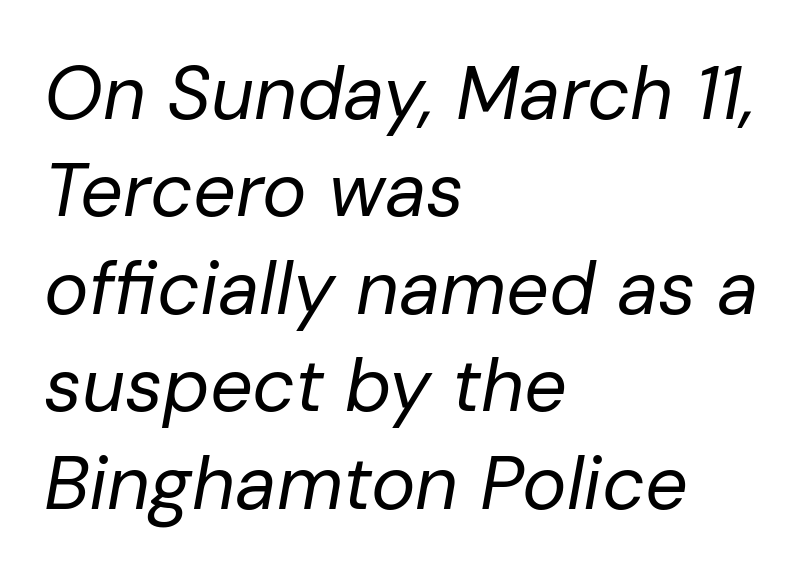
In terms of posture, this sample is oblique. Stroke mass is kept to a normal reading level or below. Spacing verdict: proportional, widths tailored to each character. These lines are set flush left with a ragged right edge.
